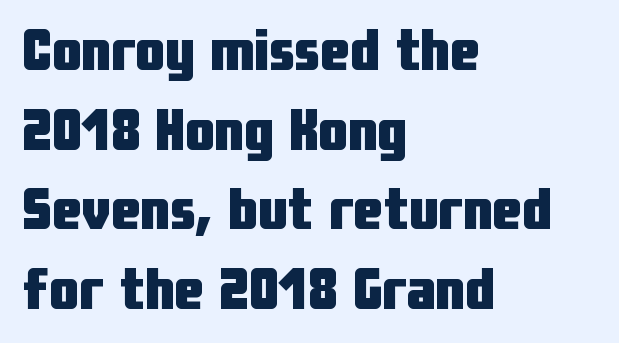
The image shows 59 px heavy, condensed sans-serif type, upright; set left-aligned, normal line spacing (1.35x), normal letter spacing, not underlined; low stroke contrast and a medium x-height.
